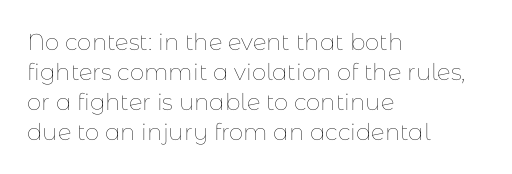
The image shows 23 px text type, upright; set left-aligned, normal line spacing (1.31x), normal letter spacing, not underlined.
